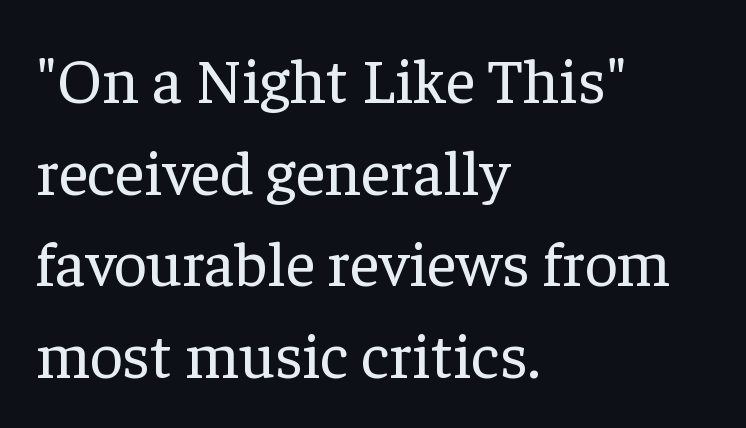
This is roman type, the default non-slanted kind. The tracking reads as untouched default to a designer's eye. Stroke thickness stays within the range of a standard reading face or lighter. Which margin do the lines hug? The left one — the right edge is uneven. A typesetter would call this proportional, since set widths differ per character. The foot of each line stays bare and open.
